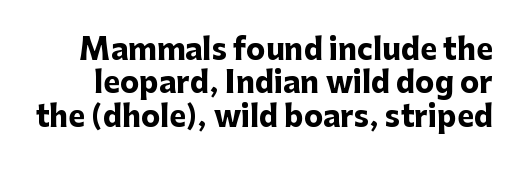
Do the characters align in a grid? No, the font is proportional. The rendering uses a bold face; every stroke is thick and dark. Posture: upright roman. Underlining? Definitely not there.
